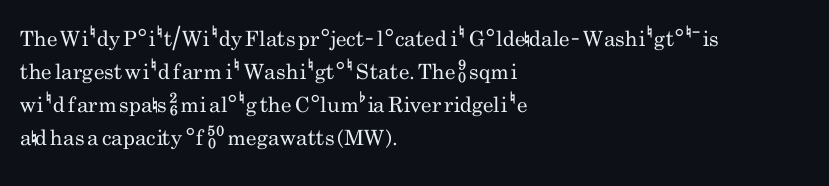
Q: Is the text bold? A: No.
Q: Is the text italic (slanted)? A: No, it is upright.
Q: Is the text underlined? A: No.
Q: How is the paragraph aligned? A: Left-aligned.
Q: Is the spacing between letters normal or unusually wide? A: Normal.
Q: Is the spacing between lines tight, normal or loose? A: Normal.
